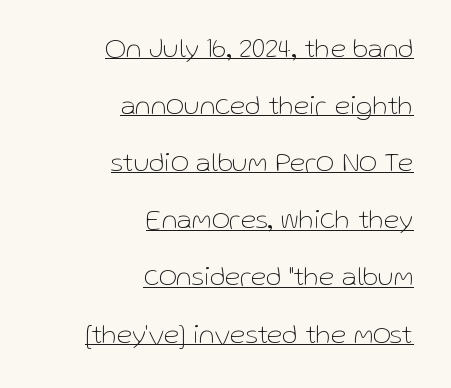
The image shows 28 px thin sans-serif type, upright; set right-aligned, loose line spacing (2.04x), normal letter spacing, underlined; low stroke contrast and a medium x-height.
